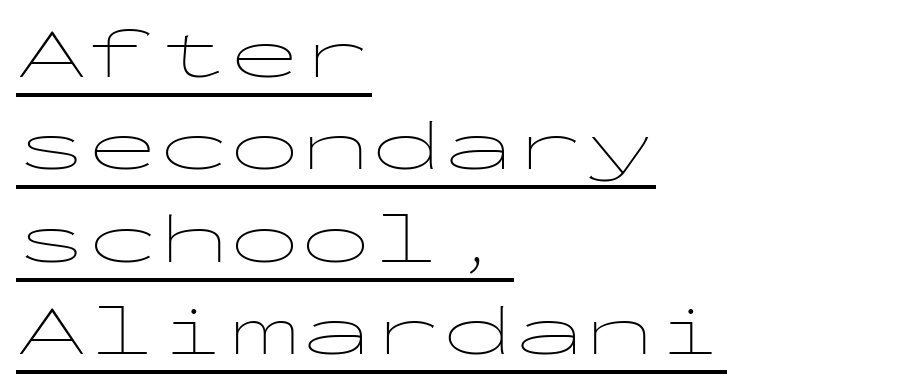
Q: Is the text bold? A: No.
Q: Is the text italic (slanted)? A: No, it is upright.
Q: Is the typeface a serif or a sans-serif typeface? A: Sans-serif.
Q: Is the text underlined? A: Yes.
Q: How is the paragraph aligned? A: Left-aligned.
Q: Is the spacing between letters normal or unusually wide? A: Normal.
Q: Is the spacing between lines tight, normal or loose? A: Normal.
Q: Width (condensed, normal, or wide)? A: Wide.
Q: Stroke contrast? A: Low.
Q: x-height? A: Medium.
Q: Monospaced? A: Yes.
